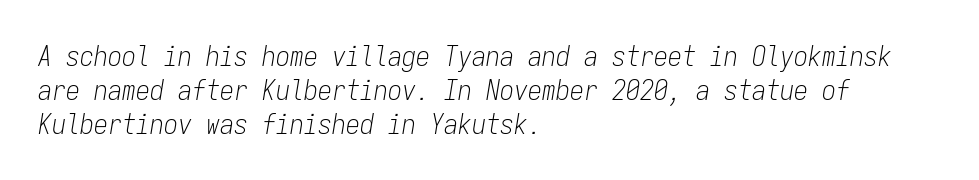
The area under the type is left untouched. Each line starts at the same left margin while the right side varies. The rendering uses typewriter-style spacing with identical character cells. The font's italic variant was chosen for this text. Look at the tracking — it's just the regular setting, nothing added.
